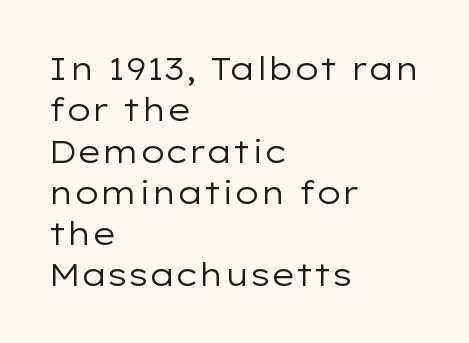
Q: Is the text bold? A: No.
Q: Is the text italic (slanted)? A: No, it is upright.
Q: Is the typeface a serif or a sans-serif typeface? A: Sans-serif.
Q: Is the text underlined? A: No.
Q: How is the paragraph aligned? A: Left-aligned.
Q: Is the spacing between letters normal or unusually wide? A: Normal.
Q: Is the spacing between lines tight, normal or loose? A: Normal.
Q: Width (condensed, normal, or wide)? A: Wide.
Q: Stroke contrast? A: Low.
Q: x-height? A: Medium.
Q: Monospaced? A: No.
